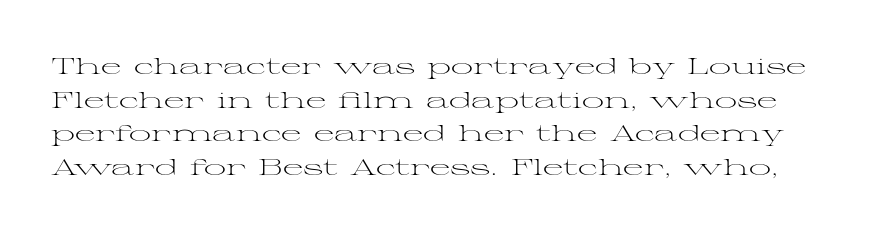
{"italic": "no", "bold": "no", "underline": "no", "line_spacing": "normal", "line_spacing_ratio": 1.53, "letter_spacing": "normal", "letter_spacing_em": 0.0, "glyph_px": 22}
